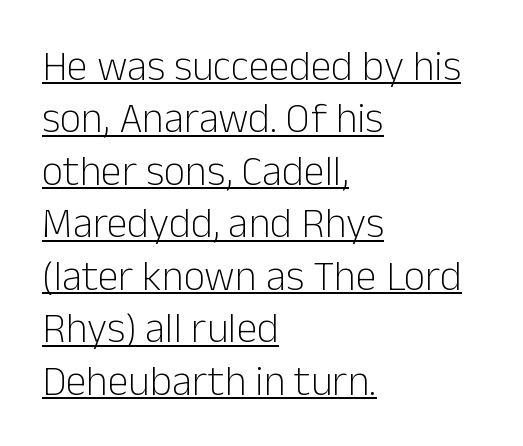
The image shows 42 px light sans-serif type, upright; set left-aligned, normal line spacing (1.25x), normal letter spacing, underlined; low stroke contrast and a medium x-height.
